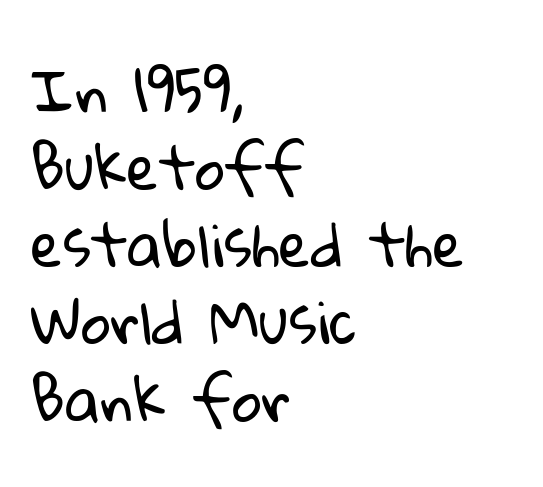
The image shows 58 px regular-weight sans-serif type; set left-aligned, normal line spacing (1.33x), normal letter spacing, not underlined; low stroke contrast and a medium x-height.
